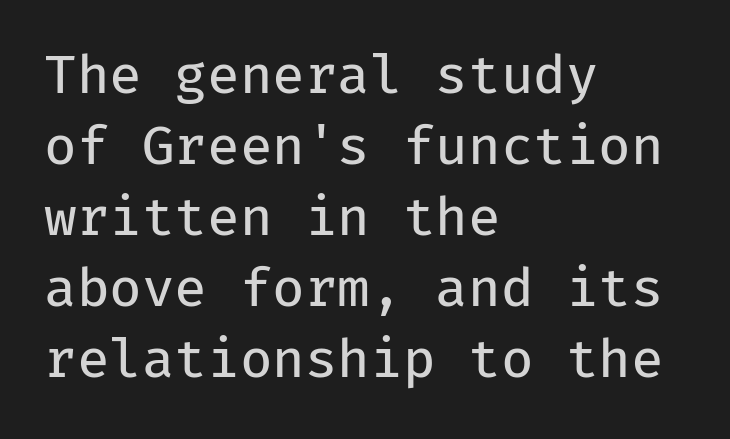
{"serif": "no", "italic": "no", "bold": "no", "weight": "regular", "width": "normal", "stroke_contrast": "low", "x_height": "medium", "monospaced": "yes", "underline": "no", "align": "left", "line_spacing": "normal", "line_spacing_ratio": 1.34, "letter_spacing": "normal", "letter_spacing_em": 0.0, "glyph_px": 53}
